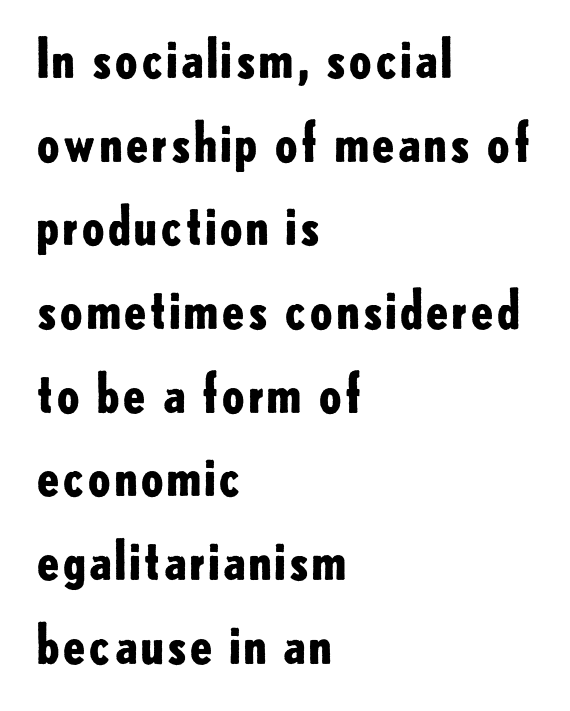
The image shows 54 px bold sans-serif type, upright; set left-aligned, normal line spacing (1.55x), normal letter spacing, not underlined; low stroke contrast and a small x-height.
